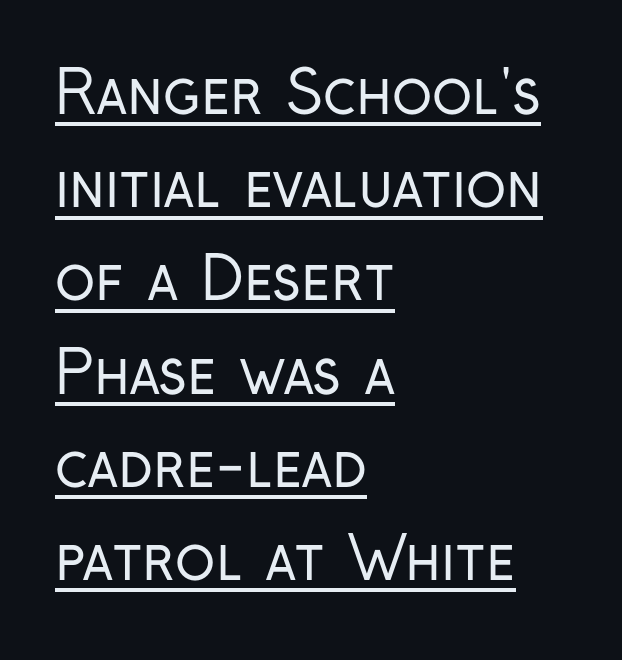
{"serif": "no", "italic": "no", "bold": "no", "weight": "regular", "width": "condensed", "stroke_contrast": "low", "x_height": "medium", "monospaced": "no", "underline": "yes", "align": "left", "line_spacing": "normal", "line_spacing_ratio": 1.58, "letter_spacing": "normal", "letter_spacing_em": 0.0, "glyph_px": 59}
